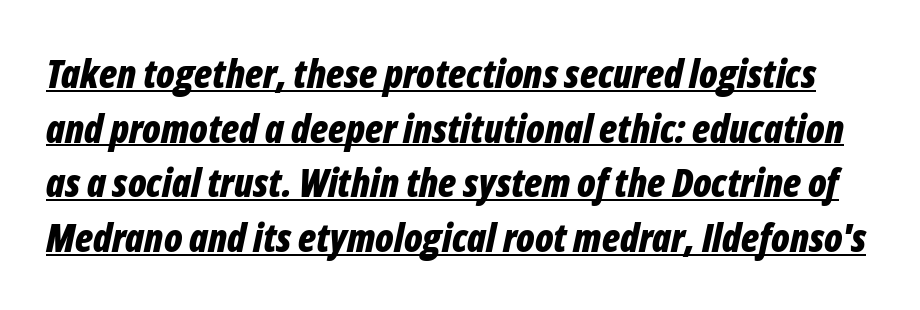
The image shows 39 px bold, condensed type, italic (leaning right); set normal line spacing (1.4x), normal letter spacing, underlined; low stroke contrast and a medium x-height.
